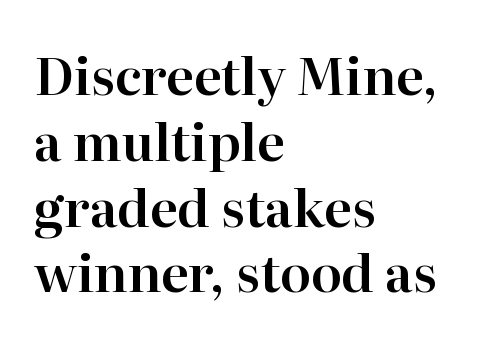
{"serif": "yes", "italic": "no", "width": "normal", "stroke_contrast": "high", "x_height": "medium", "monospaced": "no", "underline": "no", "align": "left", "line_spacing": "normal", "line_spacing_ratio": 1.29, "letter_spacing": "normal", "letter_spacing_em": 0.0, "glyph_px": 51}
